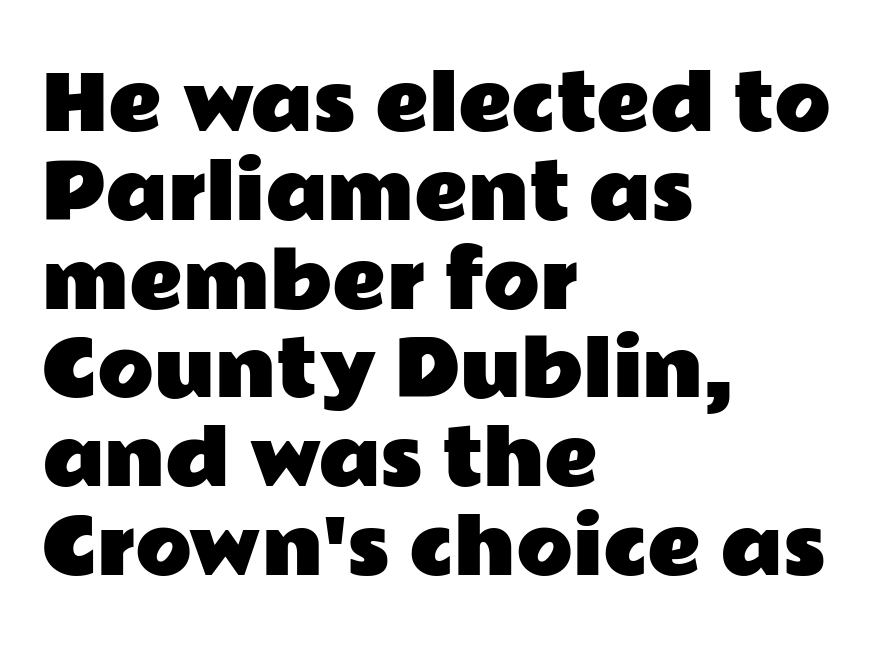
The image shows 74 px wide sans-serif type, upright; set left-aligned, line spacing 1.2x, normal letter spacing, not underlined; low stroke contrast and a medium x-height.
